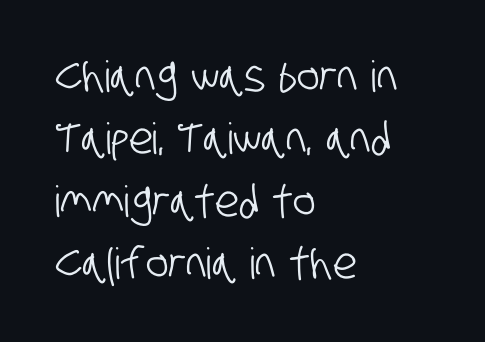
Q: Is the typeface a serif or a sans-serif typeface? A: Sans-serif.
Q: Is the text underlined? A: No.
Q: How is the paragraph aligned? A: Left-aligned.
Q: Is the spacing between letters normal or unusually wide? A: Normal.
Q: Is the spacing between lines tight, normal or loose? A: Normal.
Q: Width (condensed, normal, or wide)? A: Condensed.
Q: Stroke contrast? A: Low.
Q: x-height? A: Large.
Q: Monospaced? A: No.
